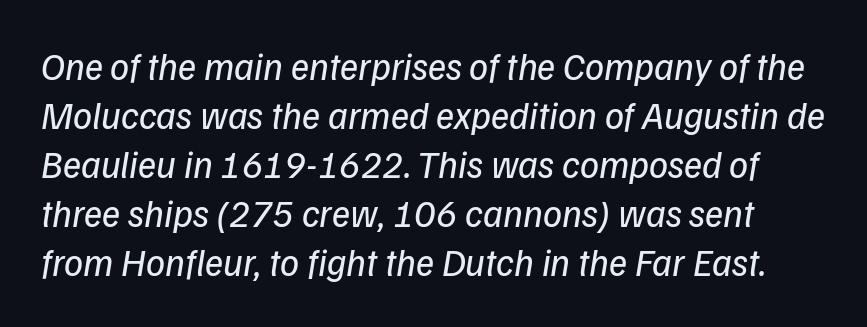
Q: Is the text bold? A: No.
Q: Is the typeface a serif or a sans-serif typeface? A: Sans-serif.
Q: Is the text underlined? A: No.
Q: Is the spacing between letters normal or unusually wide? A: Normal.
Q: Is the spacing between lines tight, normal or loose? A: Normal.
Q: Width (condensed, normal, or wide)? A: Normal.
Q: Stroke contrast? A: Low.
Q: x-height? A: Medium.
Q: Monospaced? A: No.
